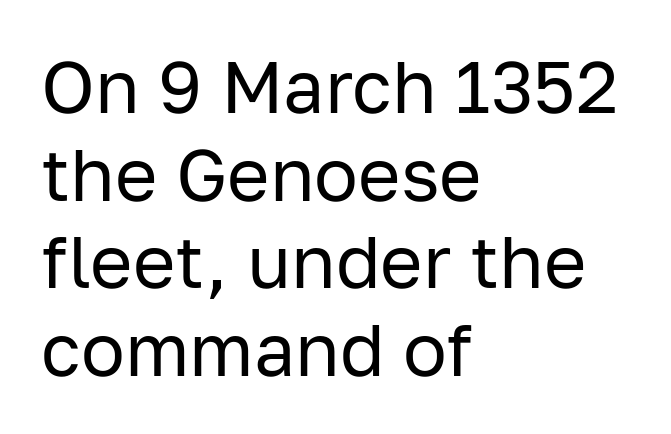
The letters advance in unequal steps, a hallmark of proportional type. The rendering shows plain stroke endings on the letterforms — a sans-serif design. The ragged edge is on the right, which tells us the setting is flush left. There is no visible air inserted between adjacent glyphs. The lettering holds an erect, upright posture throughout.
